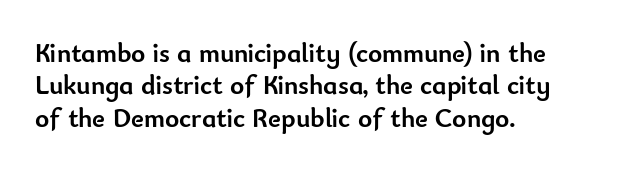
The space directly below the letters is spotless. Heavy-handed strokes throughout: this text is bold. If you drew a ruler down the left edge, every line would touch it. Italic: no, the glyphs are upright roman. Nobody touched the tracking dial on this one.
